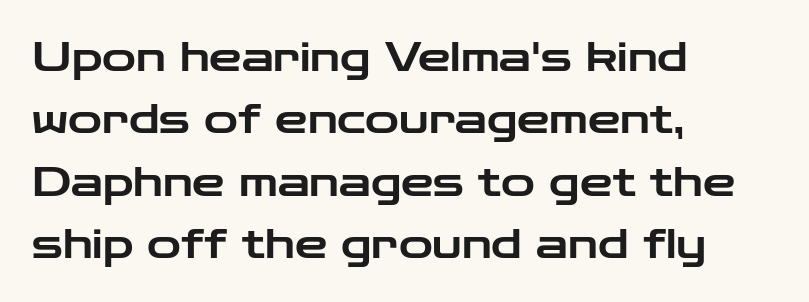
Q: Is the text italic (slanted)? A: No, it is upright.
Q: Is the typeface a serif or a sans-serif typeface? A: Sans-serif.
Q: Is the text underlined? A: No.
Q: How is the paragraph aligned? A: Left-aligned.
Q: Is the spacing between letters normal or unusually wide? A: Normal.
Q: Is the spacing between lines tight, normal or loose? A: Normal.
Q: Width (condensed, normal, or wide)? A: Wide.
Q: Stroke contrast? A: Low.
Q: x-height? A: Medium.
Q: Monospaced? A: No.
